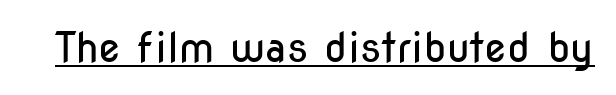
{"serif": "no", "italic": "no", "bold": "no", "weight": "regular", "width": "condensed", "stroke_contrast": "low", "x_height": "medium", "monospaced": "no", "underline": "yes", "letter_spacing": "normal", "letter_spacing_em": 0.0, "glyph_px": 41}
